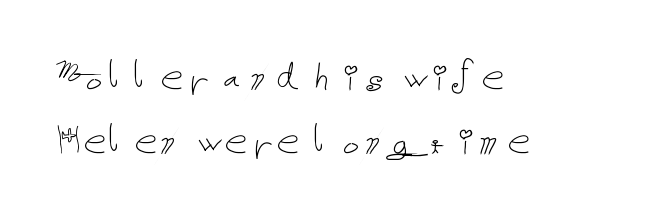
{"italic": "no", "bold": "no", "weight": "thin", "width": "normal", "stroke_contrast": "low", "x_height": "medium", "underline": "no", "align": "left", "line_spacing": "normal", "line_spacing_ratio": 1.4, "letter_spacing": "normal", "letter_spacing_em": 0.0, "glyph_px": 46}
